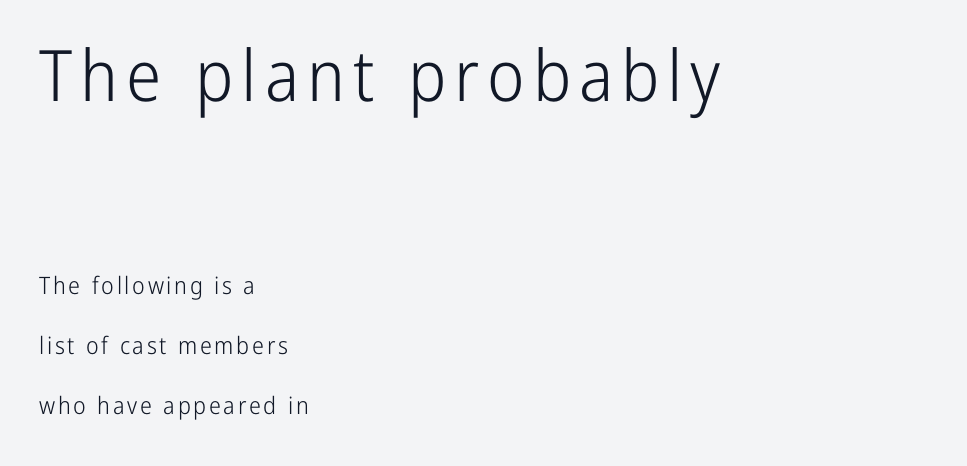
The image shows 71 px light, condensed sans-serif type, upright; set left-aligned, loose line spacing (2.5x), not underlined; the first (top) block is 2.96x larger; low stroke contrast and a medium x-height.
